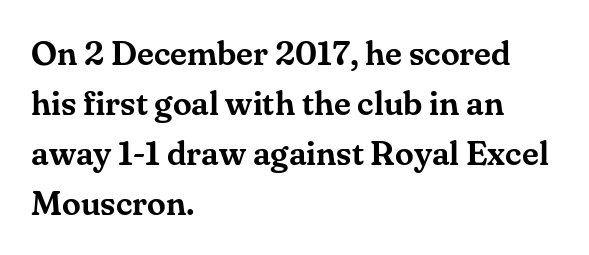
Q: Is the text italic (slanted)? A: No, it is upright.
Q: Is the typeface a serif or a sans-serif typeface? A: Serif.
Q: Is the text underlined? A: No.
Q: How is the paragraph aligned? A: Left-aligned.
Q: Is the spacing between letters normal or unusually wide? A: Normal.
Q: Is the spacing between lines tight, normal or loose? A: Normal.
Q: Width (condensed, normal, or wide)? A: Normal.
Q: Stroke contrast? A: Medium.
Q: x-height? A: Small.
Q: Monospaced? A: No.
